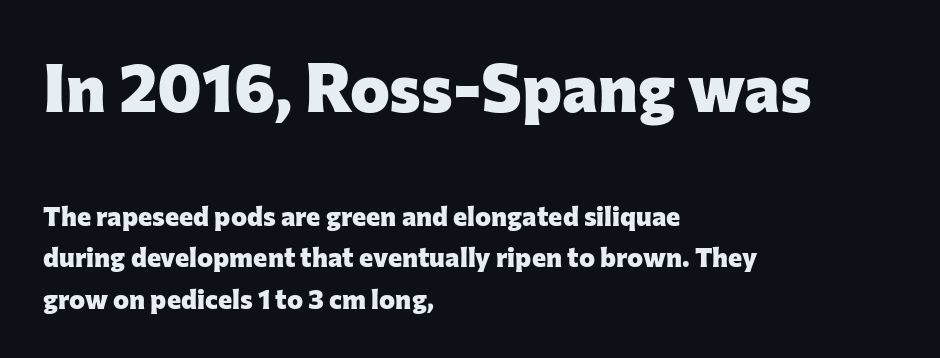
{"serif": "no", "italic": "no", "bold": "yes", "weight": "heavy", "width": "normal", "stroke_contrast": "low", "x_height": "medium", "monospaced": "no", "underline": "no", "align": "left", "line_spacing": "normal", "line_spacing_ratio": 1.52, "letter_spacing": "normal", "letter_spacing_em": 0.0, "larger_block": "first", "size_ratio": 2.48, "glyph_px": 67}
